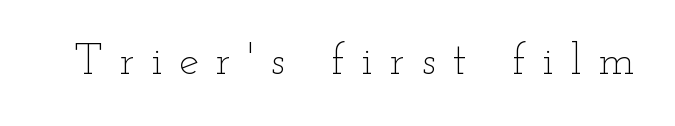
The image shows 45 px thin, wide type, upright; set unusually wide letter spacing (+0.37 em), not underlined; low stroke contrast and a small x-height.
